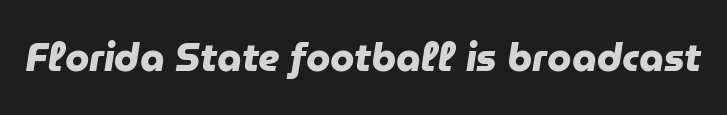
The string is rendered with underlining switched off. Plenty of ink on the page — the face is bold. Do the characters align in a grid? No, the font is proportional. There is no visible air inserted between adjacent glyphs. Font category for this specimen: sans-serif.
